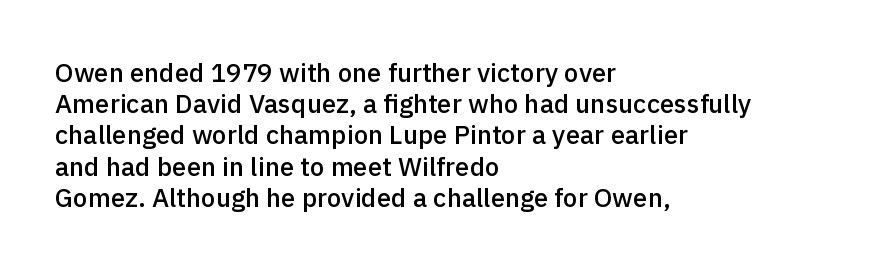
{"italic": "no", "bold": "semi", "underline": "no", "align": "left", "line_spacing_ratio": 1.2, "letter_spacing": "normal", "letter_spacing_em": 0.0, "glyph_px": 26}
